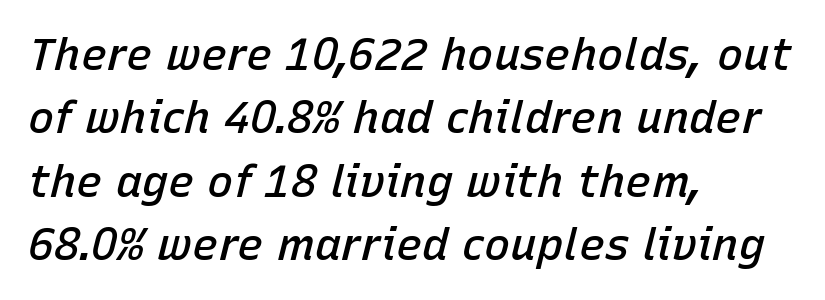
{"italic": "yes", "lean": "right", "slant_degrees": 15, "bold": "semi", "weight": "semibold", "width": "normal", "stroke_contrast": "low", "x_height": "medium", "monospaced": "no", "underline": "no", "align": "left", "line_spacing": "normal", "line_spacing_ratio": 1.44, "letter_spacing": "normal", "letter_spacing_em": 0.0, "glyph_px": 44}
